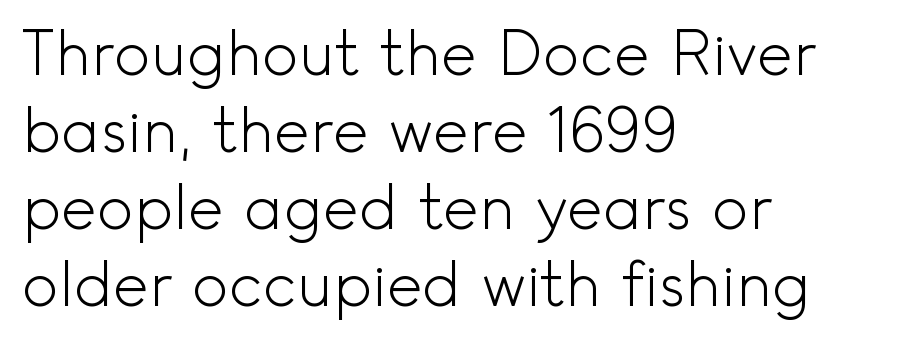
Vertical stems look standard width or narrower in stroke. Every row of glyphs begins at an identical x-position on the left. Proportional: the letters do not fall into vertical columns. A roman cut, with each character standing at attention. Evenly set lines give the paragraph a standard silhouette.
